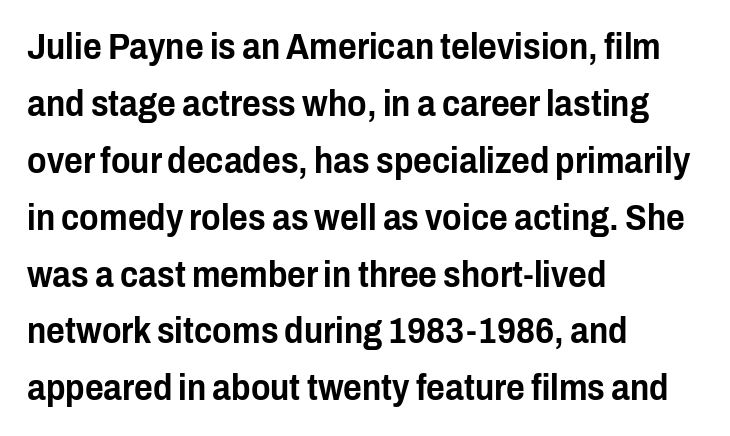
{"serif": "no", "italic": "no", "width": "condensed", "stroke_contrast": "low", "x_height": "medium", "monospaced": "no", "underline": "no", "align": "left", "line_spacing": "normal", "line_spacing_ratio": 1.58, "letter_spacing": "normal", "letter_spacing_em": 0.0, "glyph_px": 36}
